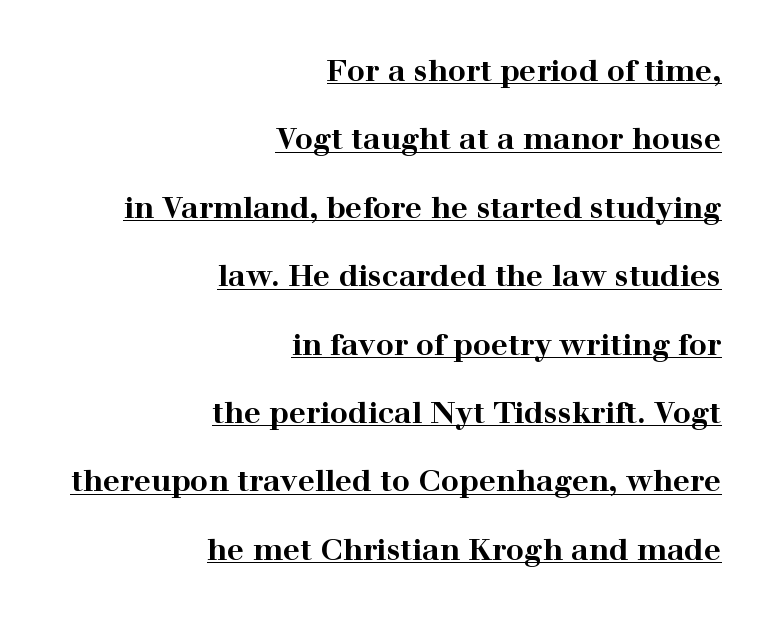
Q: Is the text bold? A: Yes.
Q: Is the text italic (slanted)? A: No, it is upright.
Q: Is the typeface a serif or a sans-serif typeface? A: Serif.
Q: Is the text underlined? A: Yes.
Q: How is the paragraph aligned? A: Right-aligned.
Q: Is the spacing between letters normal or unusually wide? A: Normal.
Q: Is the spacing between lines tight, normal or loose? A: Loose.
Q: Width (condensed, normal, or wide)? A: Wide.
Q: Stroke contrast? A: High.
Q: x-height? A: Medium.
Q: Monospaced? A: No.
